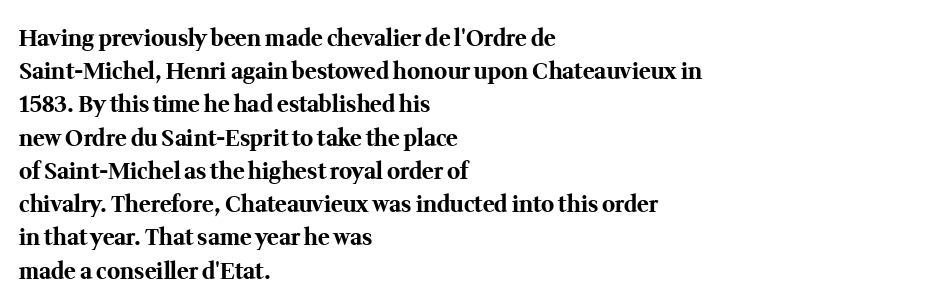
Leading matches the norm, producing a regular column. The area under the type is left untouched. Does extra space separate the letters? No, they use regular spacing. These lines were composed using upright roman letters.
